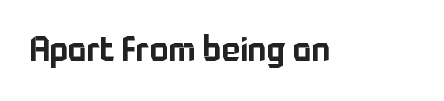
The image shows 35 px sans-serif type, upright; set normal letter spacing, not underlined; low stroke contrast and a medium x-height.
